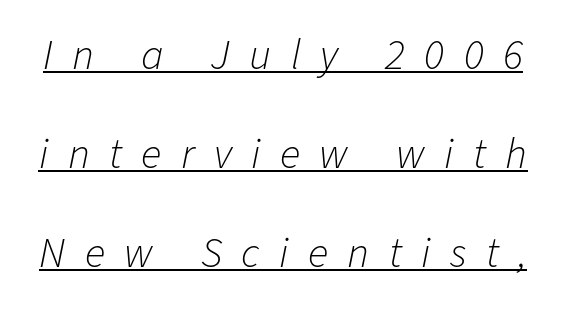
Q: Is the text bold? A: No.
Q: Is the text italic (slanted)? A: Yes, it leans right by about 11 degrees.
Q: Is the text underlined? A: Yes.
Q: Is the spacing between letters normal or unusually wide? A: Unusually wide.
Q: Is the spacing between lines tight, normal or loose? A: Loose.
Q: Width (condensed, normal, or wide)? A: Normal.
Q: Stroke contrast? A: Low.
Q: x-height? A: Medium.
Q: Monospaced? A: No.
